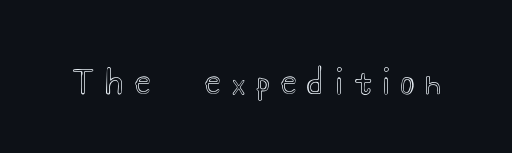
The image shows 33 px wide type, upright; set unusually wide letter spacing (+0.33 em), not underlined; a small x-height.
